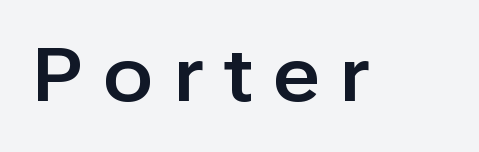
Look at the tracking — it's clearly loosened, letters drifting apart. These lines are rendered in a variable-pitch font. Unlike italic type, these characters show no tilt at all. The face used here is a sans, in the tradition of grotesques and geometrics. Rule under the text: the space is simply empty.
